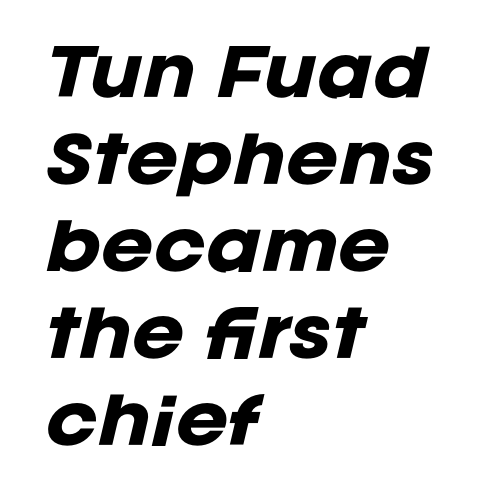
Q: Is the text bold? A: Yes.
Q: Is the text italic (slanted)? A: Yes, it leans right by about 12 degrees.
Q: Is the text underlined? A: No.
Q: How is the paragraph aligned? A: Left-aligned.
Q: Is the spacing between letters normal or unusually wide? A: Normal.
Q: Is the spacing between lines tight, normal or loose? A: Normal.
Q: Width (condensed, normal, or wide)? A: Normal.
Q: Stroke contrast? A: Low.
Q: x-height? A: Large.
Q: Monospaced? A: No.
